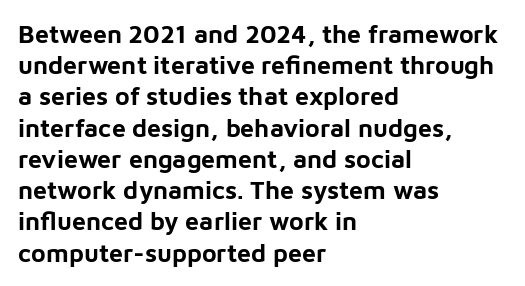
{"italic": "no", "bold": "yes", "underline": "no", "align": "left", "line_spacing": "normal", "line_spacing_ratio": 1.25, "letter_spacing": "normal", "letter_spacing_em": 0.0, "glyph_px": 25}
